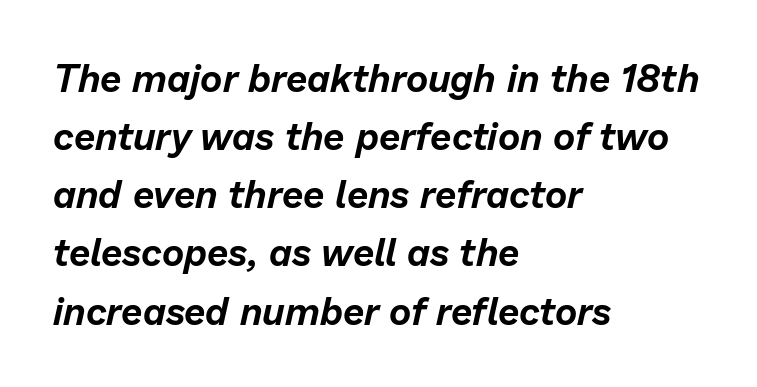
The image shows 38 px text type, italic (leaning right); set left-aligned, normal line spacing (1.53x), normal letter spacing, not underlined; low stroke contrast and a medium x-height.
